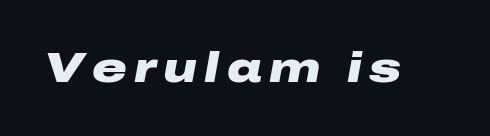
{"italic": "yes", "lean": "right", "slant_degrees": 10, "bold": "yes", "weight": "heavy", "width": "wide", "stroke_contrast": "low", "x_height": "medium", "monospaced": "no", "underline": "no", "glyph_px": 43}
